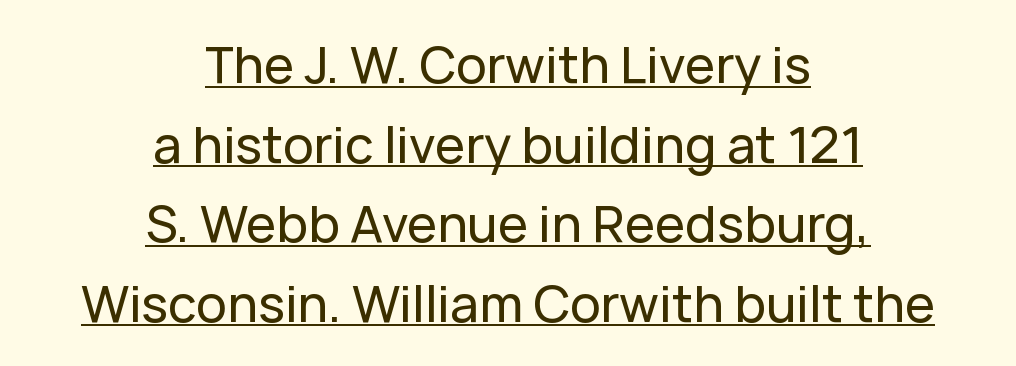
Q: Is the text italic (slanted)? A: No, it is upright.
Q: Is the typeface a serif or a sans-serif typeface? A: Sans-serif.
Q: Is the text underlined? A: Yes.
Q: How is the paragraph aligned? A: Centered.
Q: Is the spacing between letters normal or unusually wide? A: Normal.
Q: Is the spacing between lines tight, normal or loose? A: Normal.
Q: Width (condensed, normal, or wide)? A: Normal.
Q: Stroke contrast? A: Low.
Q: x-height? A: Medium.
Q: Monospaced? A: No.
